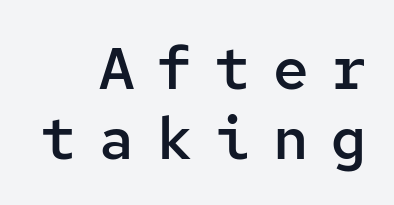
The image shows 59 px semibold sans-serif type, upright, monospaced; set right-aligned, line spacing 1.18x, unusually wide letter spacing (+0.38 em), not underlined; low stroke contrast and a medium x-height.
